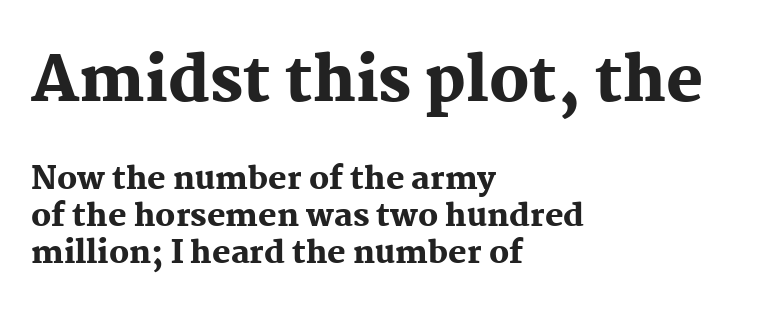
The image shows 62 px heavy serif type, upright; set left-aligned, line spacing 1.19x, normal letter spacing, not underlined; the first (top) block is 2.0x larger; medium stroke contrast and a medium x-height.
